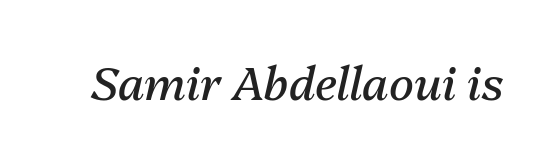
{"italic": "yes", "lean": "right", "slant_degrees": 13, "bold": "no", "weight": "regular", "width": "normal", "stroke_contrast": "medium", "x_height": "medium", "monospaced": "no", "underline": "no", "letter_spacing": "normal", "letter_spacing_em": 0.0, "glyph_px": 46}
